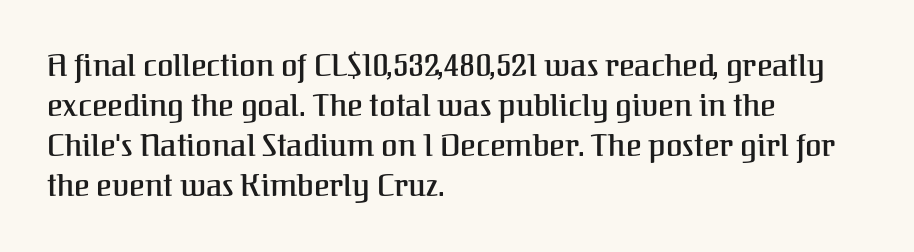
The text was rendered using a seriffed face with decorative stroke endings. The rendering uses a moderate line-height, typical for paragraphs. Lines of text with bare space underneath. The specimen reads as upright at a glance. Each letter keeps its own natural width here, so spacing adapts to shape. Compared with typical body copy, the letter spacing here is the same.
